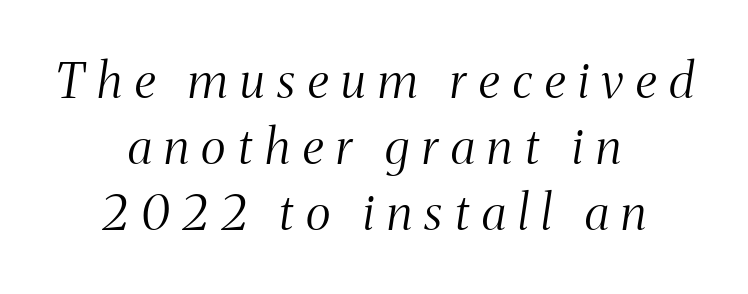
This rendering uses center alignment, leaving both contours irregular but symmetric. This sample uses a serif face. The specimen omits any rule beneath the text block's lines. Varying glyph widths throughout — classic text-font behaviour. Designer's note — italics engaged. Letters have the restrained weight of plain body copy at most.
